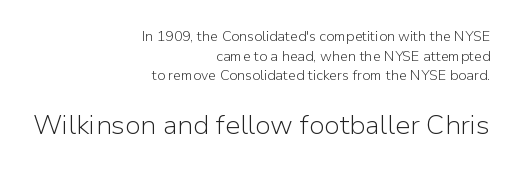
The typesetting does not lean heavy: it is not bold. The block sitting lower on the canvas is the one with enlarged characters. The font's upright variant was chosen for this text. The letters sit at their default tracking, neither squeezed nor spread.
